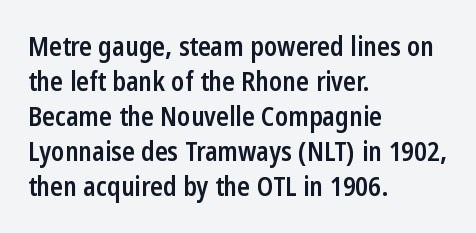
Tracking here is standard; glyphs follow each other at the usual distance. Posture: vertical. This block has exactly the height ordinary leading produces. On the weight axis this lands at semibold, roughly 600. Underline: absent. The rag falls on the right side of this text block.
